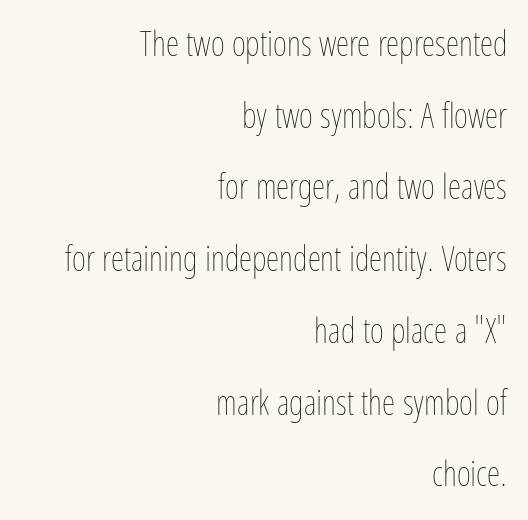
{"italic": "no", "bold": "no", "weight": "thin", "width": "condensed", "stroke_contrast": "low", "x_height": "medium", "monospaced": "no", "underline": "no", "align": "right", "line_spacing": "loose", "line_spacing_ratio": 2.11, "letter_spacing": "normal", "letter_spacing_em": 0.0, "glyph_px": 34}
